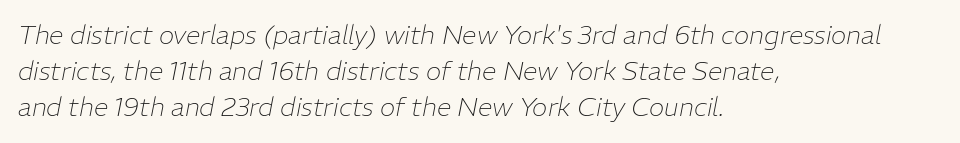
The image shows 26 px text type, italic (leaning right); set left-aligned, normal line spacing (1.39x), normal letter spacing, not underlined.
